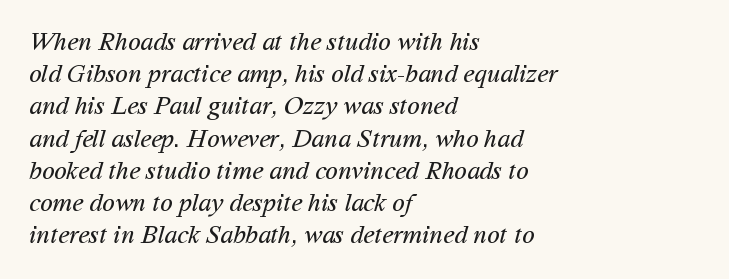
Q: Is the text bold? A: No.
Q: Is the text underlined? A: No.
Q: How is the paragraph aligned? A: Left-aligned.
Q: Is the spacing between letters normal or unusually wide? A: Normal.
